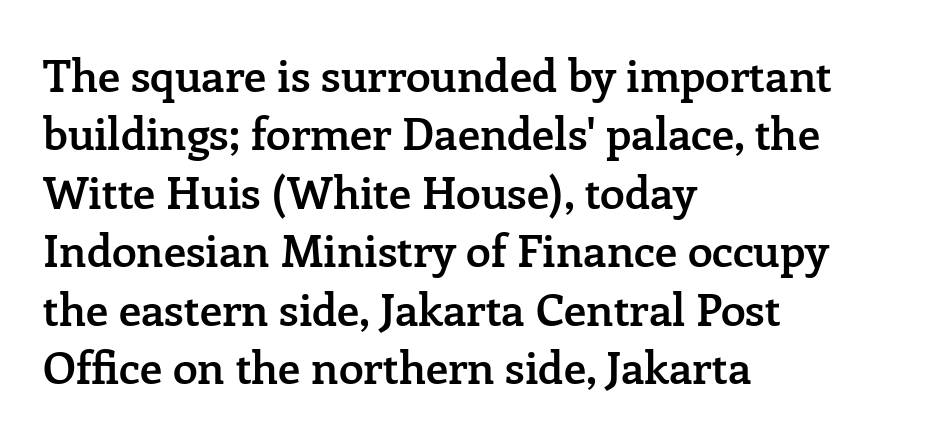
{"serif": "yes", "italic": "no", "bold": "semi", "weight": "semibold", "width": "normal", "stroke_contrast": "low", "x_height": "medium", "monospaced": "no", "underline": "no", "align": "left", "line_spacing": "normal", "line_spacing_ratio": 1.3, "letter_spacing": "normal", "letter_spacing_em": 0.0, "glyph_px": 45}
